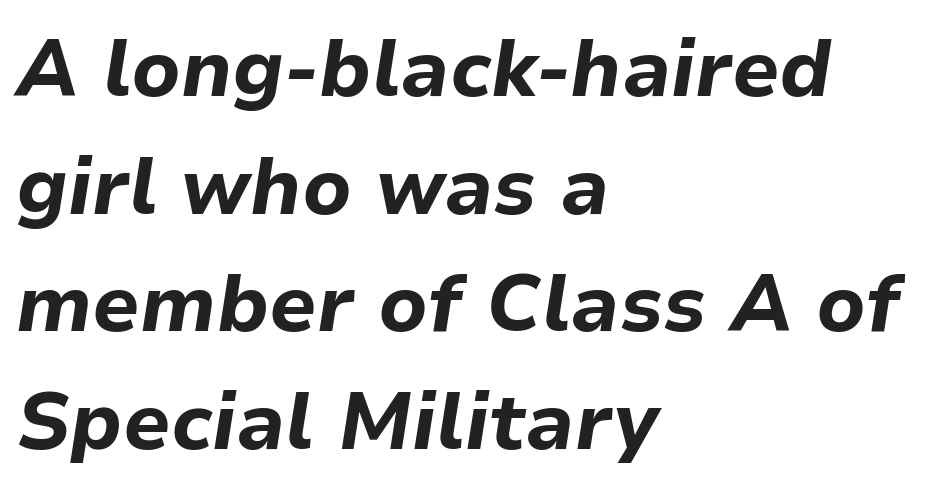
Q: Is the text bold? A: Yes.
Q: Is the text italic (slanted)? A: Yes, it leans right by about 9 degrees.
Q: Is the text underlined? A: No.
Q: How is the paragraph aligned? A: Left-aligned.
Q: Is the spacing between letters normal or unusually wide? A: Normal.
Q: Is the spacing between lines tight, normal or loose? A: Normal.
Q: Width (condensed, normal, or wide)? A: Normal.
Q: Stroke contrast? A: Low.
Q: x-height? A: Medium.
Q: Monospaced? A: No.
